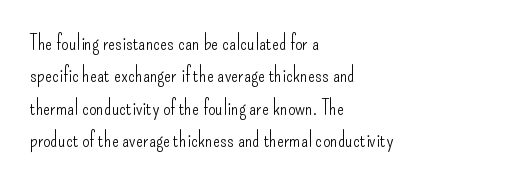
The image shows 21 px text type, upright; set left-aligned, normal line spacing (1.54x), normal letter spacing, not underlined.
